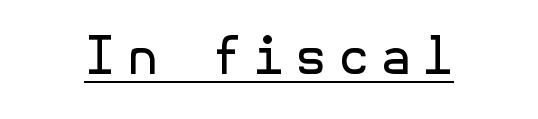
{"serif": "no", "italic": "no", "bold": "no", "weight": "regular", "width": "normal", "x_height": "medium", "underline": "yes", "letter_spacing": "wide", "letter_spacing_em": 0.21, "glyph_px": 51}
